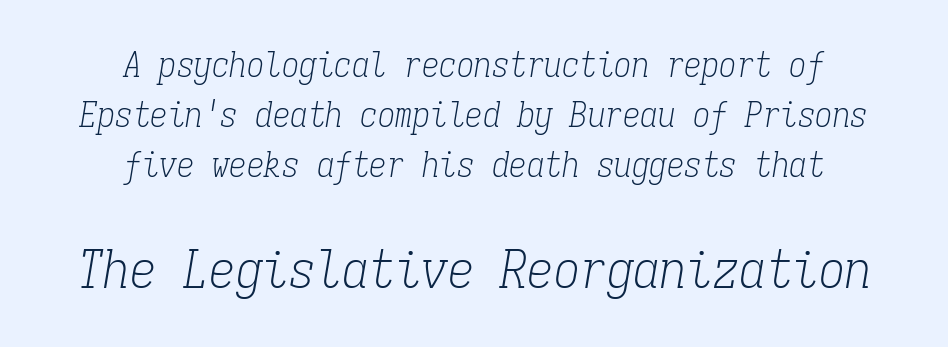
Letters have the restrained weight of plain body copy at most. The rendering uses a moderate line-height, typical for paragraphs. The typeface chosen for these lines features serifs. Notice how the stems are inclined rather than vertical — that's the hallmark of italics. Note the uniform advance width — an 'i' takes as much space as an 'm'.
